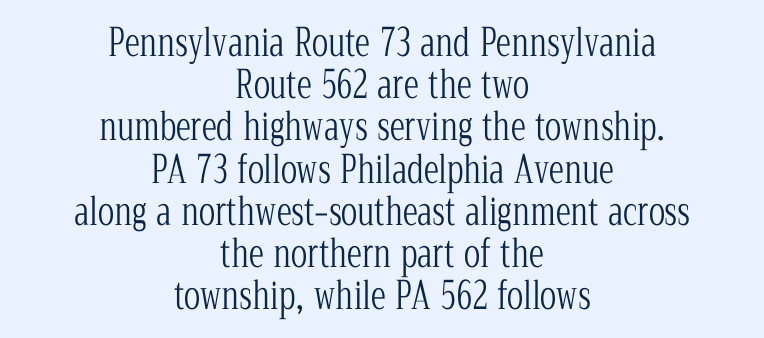
{"serif": "yes", "italic": "no", "bold": "no", "weight": "light", "width": "condensed", "stroke_contrast": "low", "x_height": "medium", "monospaced": "no", "underline": "no", "align": "center", "line_spacing": "tight", "line_spacing_ratio": 1.11, "letter_spacing": "normal", "letter_spacing_em": 0.0, "glyph_px": 38}
